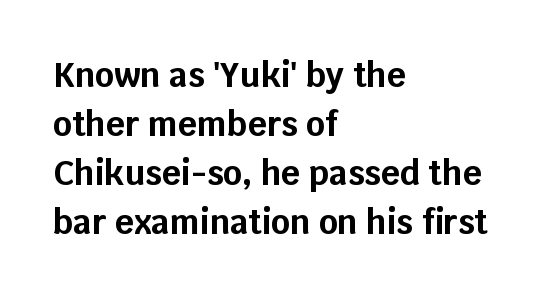
The image shows 33 px bold sans-serif type, upright; set left-aligned, normal line spacing (1.48x), normal letter spacing, not underlined; low stroke contrast and a large x-height.
